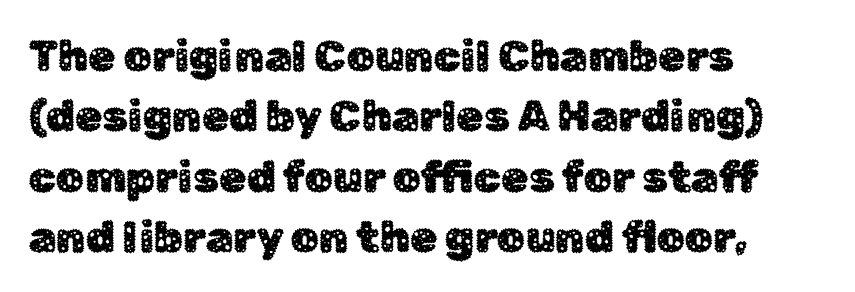
Layout note: lines flush left. It's the straight-up-and-down kind of type. Each letter keeps its own natural width here, so spacing adapts to shape. The space directly below the letters is spotless. Notice how descenders clear the ascenders below comfortably — that's standard leading. The rendering shows plain stroke endings on the letterforms — a sans-serif design.
